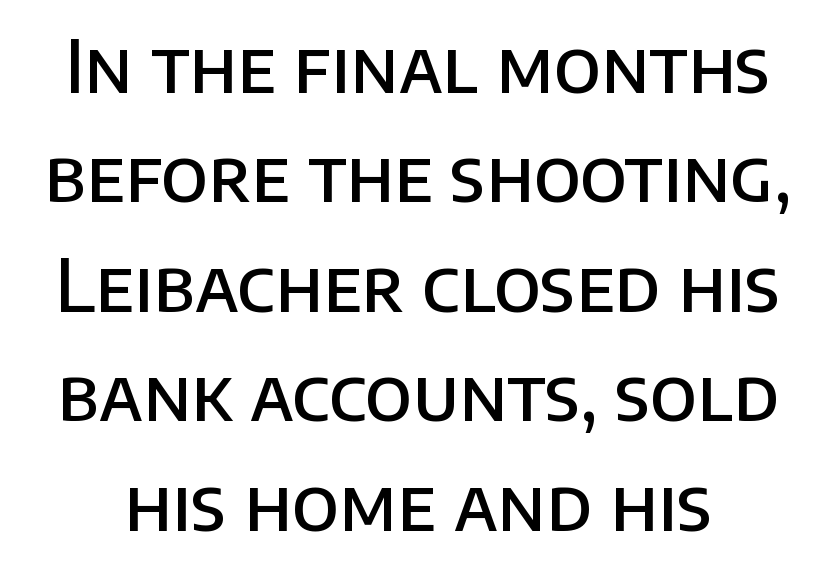
A typesetter would call this proportional, since set widths differ per character. This sample uses an upright cut, with every glyph sitting square on the baseline. Look at the bottom of the vertical strokes: they stop flat, with no serifs. Does the weight exceed regular? Yes, but only to semibold.
